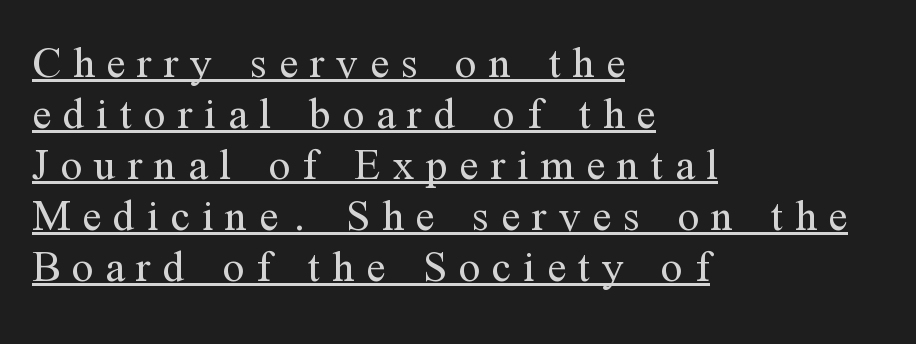
The image shows 44 px regular-weight serif type, upright; set left-aligned, line spacing 1.16x, unusually wide letter spacing (+0.27 em), underlined; medium stroke contrast and a medium x-height.
